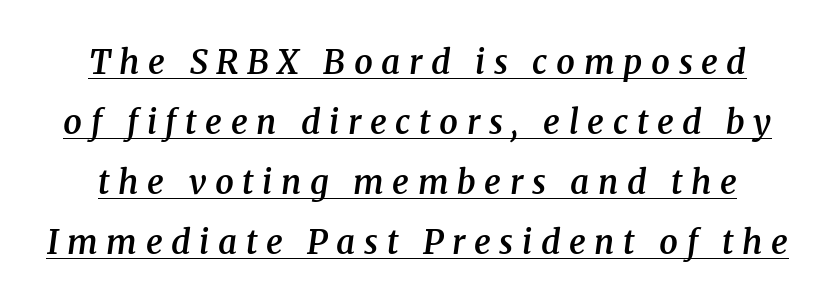
Q: Is the text bold? A: Semi-bold.
Q: Is the text italic (slanted)? A: Yes, it leans right by about 8 degrees.
Q: Is the typeface a serif or a sans-serif typeface? A: Serif.
Q: Is the text underlined? A: Yes.
Q: Is the spacing between letters normal or unusually wide? A: Unusually wide.
Q: Width (condensed, normal, or wide)? A: Normal.
Q: Stroke contrast? A: Medium.
Q: x-height? A: Medium.
Q: Monospaced? A: No.
